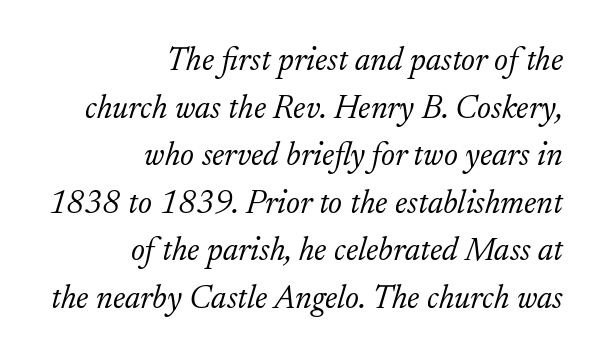
Note: serifs present on the glyphs. A typesetter would mark this as italic. Leftover space on each line is placed entirely before the opening word. Short note: letters normally spaced. Each new line begins a customary step beneath the previous one. Is this a fixed-width face? No — the glyphs have proportional, varying widths.
